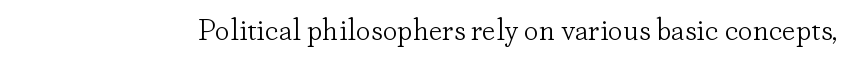
Q: Is the text bold? A: No.
Q: Is the text italic (slanted)? A: No, it is upright.
Q: Is the typeface a serif or a sans-serif typeface? A: Serif.
Q: Is the text underlined? A: No.
Q: Is the spacing between letters normal or unusually wide? A: Normal.
Q: Width (condensed, normal, or wide)? A: Normal.
Q: Stroke contrast? A: Low.
Q: x-height? A: Small.
Q: Monospaced? A: No.
